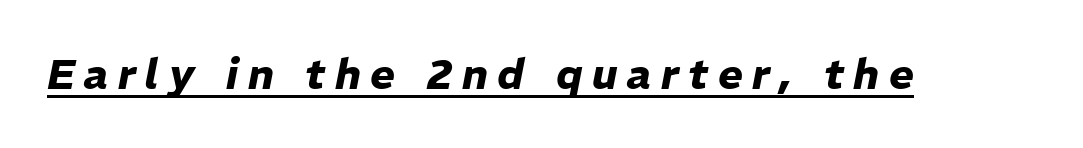
Q: Is the text bold? A: Yes.
Q: Is the text italic (slanted)? A: Yes, it leans right by about 11 degrees.
Q: Is the text underlined? A: Yes.
Q: Is the spacing between letters normal or unusually wide? A: Unusually wide.
Q: Width (condensed, normal, or wide)? A: Normal.
Q: Stroke contrast? A: Low.
Q: x-height? A: Medium.
Q: Monospaced? A: No.
